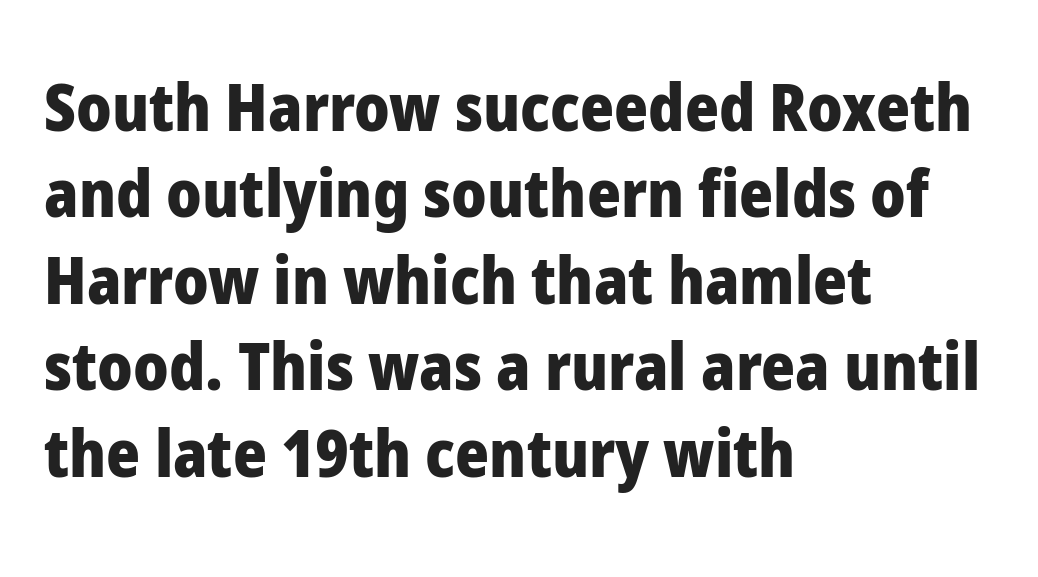
The image shows 65 px heavy sans-serif type, upright; set left-aligned, normal line spacing (1.33x), normal letter spacing, not underlined; low stroke contrast and a medium x-height.
